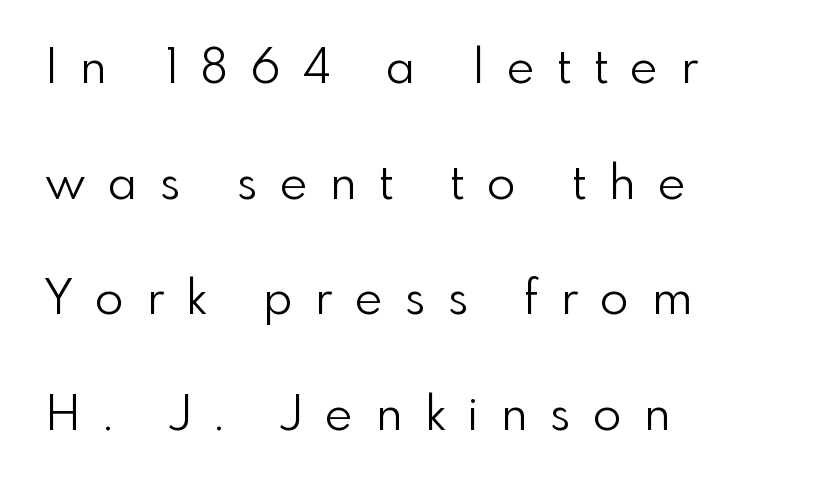
The typeface has the unassuming heft of standard copy or less. Spacing verdict: proportional, widths tailored to each character. Upright lettering throughout. Substantial extra tracking has been applied to these lines.
